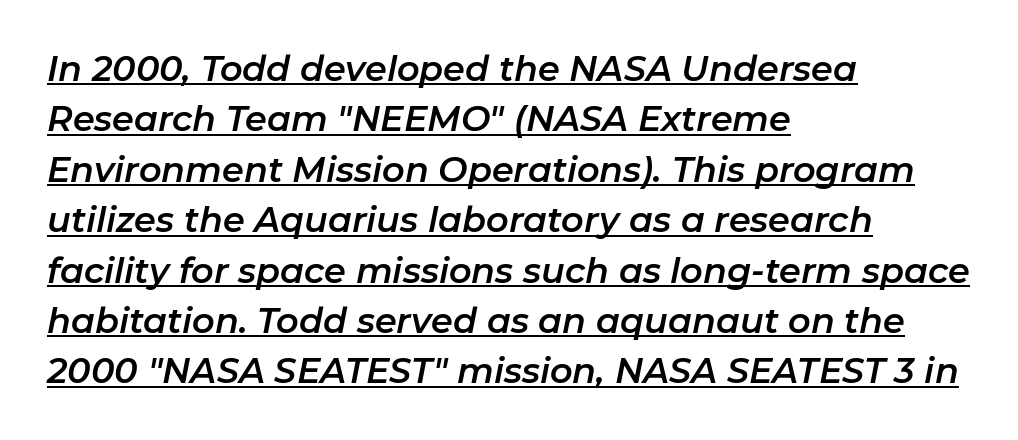
The image shows 35 px text type, italic (leaning right); set left-aligned, normal line spacing (1.44x), normal letter spacing, underlined; low stroke contrast and a medium x-height.
